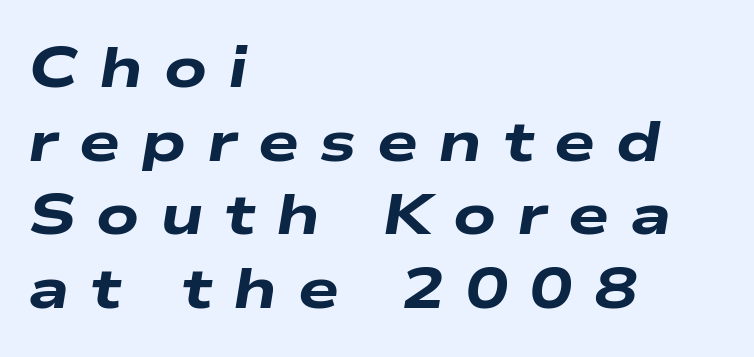
The image shows 58 px heavy, wide type, italic (leaning right); set left-aligned, normal line spacing (1.27x), unusually wide letter spacing (+0.36 em), not underlined; low stroke contrast and a medium x-height.
